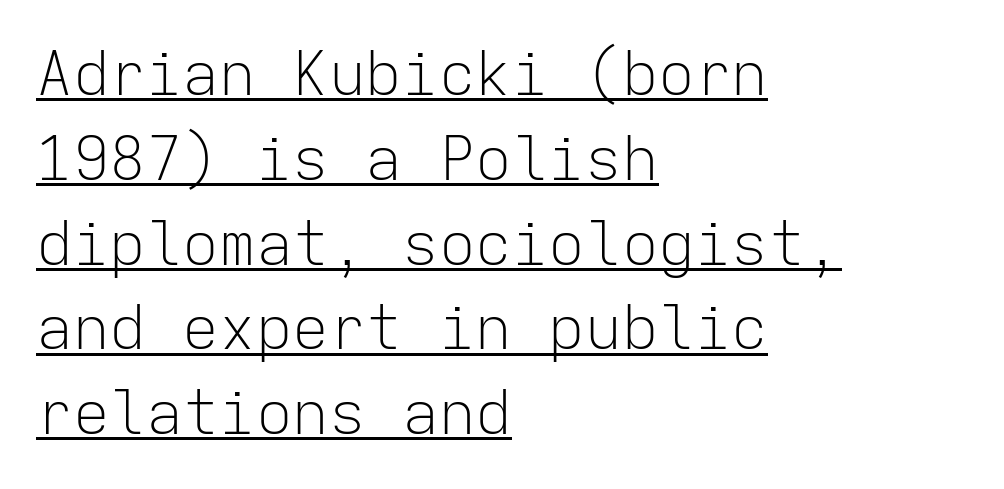
{"serif": "no", "italic": "no", "bold": "no", "weight": "light", "width": "normal", "stroke_contrast": "low", "x_height": "medium", "monospaced": "yes", "underline": "yes", "align": "left", "line_spacing": "normal", "line_spacing_ratio": 1.39, "letter_spacing": "normal", "letter_spacing_em": 0.0, "glyph_px": 61}
